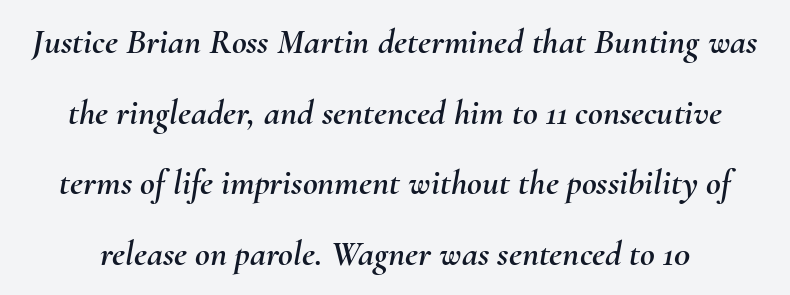
Q: Is the text italic (slanted)? A: Yes, it leans right by about 10 degrees.
Q: Is the text underlined? A: No.
Q: Is the spacing between letters normal or unusually wide? A: Normal.
Q: Is the spacing between lines tight, normal or loose? A: Loose.
Q: Width (condensed, normal, or wide)? A: Normal.
Q: Stroke contrast? A: Medium.
Q: x-height? A: Small.
Q: Monospaced? A: No.
